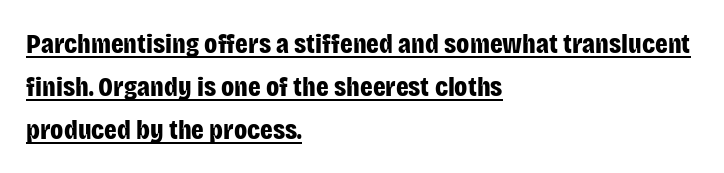
Does the copy run flush right? No — it runs flush left. The face used here has the dense, thick strokes of a bold. Every character sits straight up, as roman type does. Varying glyph widths throughout — classic text-font behaviour.
